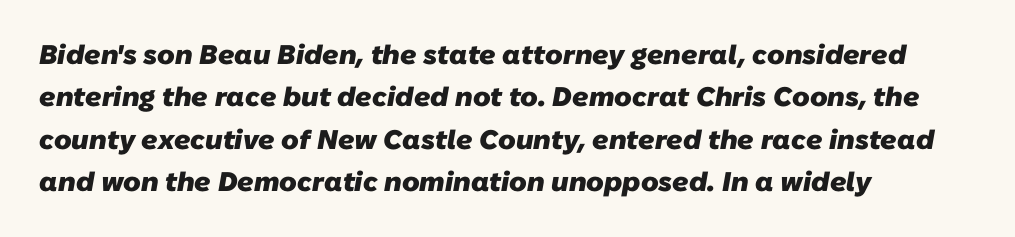
The letterforms sit shoulder to shoulder at normal distance. Typeset ragged right — the left edge is the straight one. The words here are not underlined. Regular leading. The characters look thick and weighty, a clear bold.
